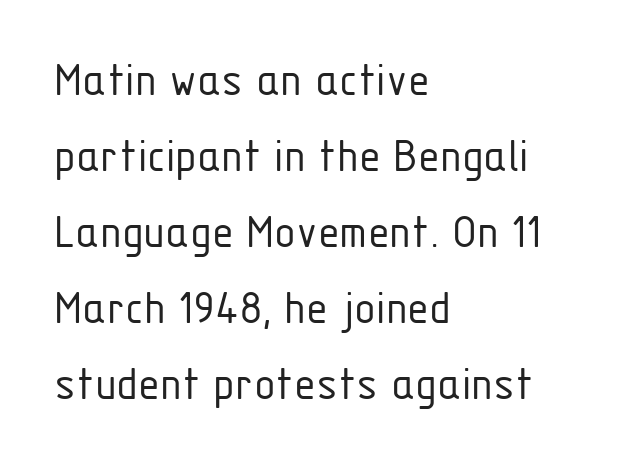
Q: Is the text bold? A: No.
Q: Is the text italic (slanted)? A: No, it is upright.
Q: Is the typeface a serif or a sans-serif typeface? A: Sans-serif.
Q: Is the text underlined? A: No.
Q: How is the paragraph aligned? A: Left-aligned.
Q: Is the spacing between letters normal or unusually wide? A: Normal.
Q: Is the spacing between lines tight, normal or loose? A: Normal.
Q: Width (condensed, normal, or wide)? A: Condensed.
Q: Stroke contrast? A: Low.
Q: x-height? A: Medium.
Q: Monospaced? A: No.
